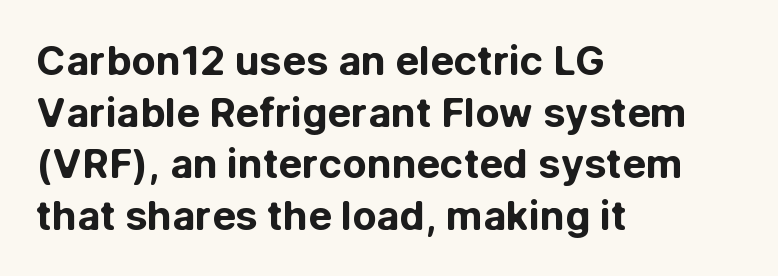
The text was rendered using a sans face with plain stroke endings. The foot of each line stays bare and open. The passage shown stacks its lines at a standard gap. Note the varied advance widths — an 'i' is clearly narrower than an 'm'.
